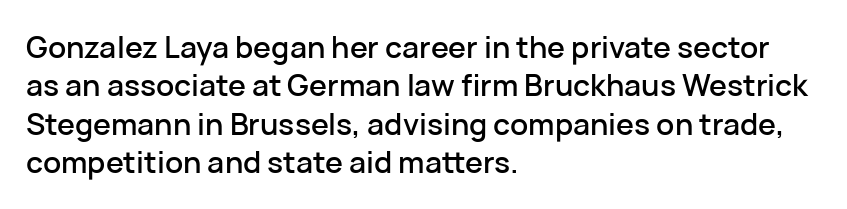
Q: Is the text italic (slanted)? A: No, it is upright.
Q: Is the typeface a serif or a sans-serif typeface? A: Sans-serif.
Q: Is the text underlined? A: No.
Q: How is the paragraph aligned? A: Left-aligned.
Q: Is the spacing between letters normal or unusually wide? A: Normal.
Q: Is the spacing between lines tight, normal or loose? A: Normal.
Q: Width (condensed, normal, or wide)? A: Normal.
Q: Stroke contrast? A: Low.
Q: x-height? A: Medium.
Q: Monospaced? A: No.
